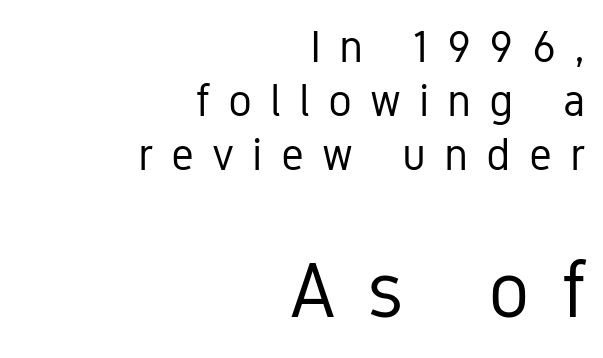
Q: Is the text bold? A: No.
Q: Is the text italic (slanted)? A: No, it is upright.
Q: Is the typeface a serif or a sans-serif typeface? A: Sans-serif.
Q: Is the text underlined? A: No.
Q: How is the paragraph aligned? A: Right-aligned.
Q: Is the spacing between letters normal or unusually wide? A: Unusually wide.
Q: Which block of text is set in a larger size, the first (top) or the second (bottom)? A: The second (bottom) one.
Q: Width (condensed, normal, or wide)? A: Condensed.
Q: Stroke contrast? A: Low.
Q: x-height? A: Medium.
Q: Monospaced? A: No.
